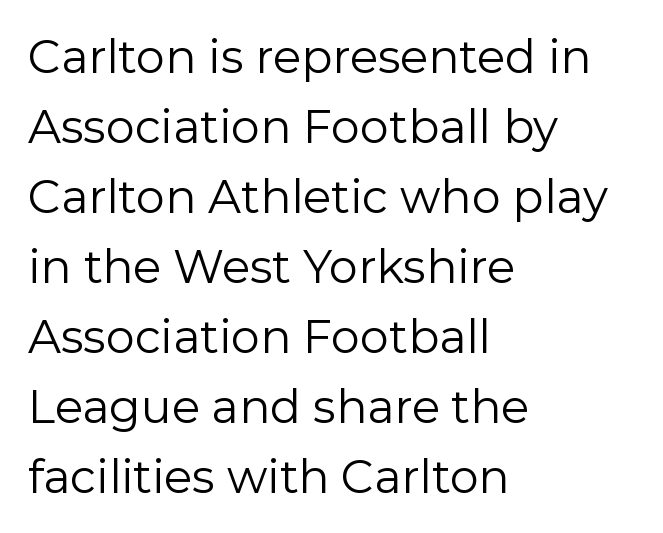
{"serif": "no", "italic": "no", "bold": "no", "weight": "regular", "width": "normal", "x_height": "medium", "monospaced": "no", "underline": "no", "align": "left", "line_spacing": "normal", "line_spacing_ratio": 1.52, "letter_spacing": "normal", "letter_spacing_em": 0.0, "glyph_px": 46}
